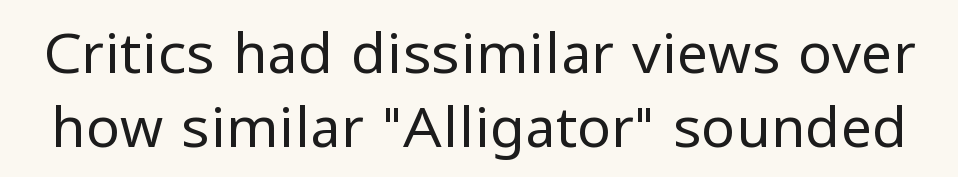
The face used here is proportionally spaced, like ordinary book or web type. Posture: straight, roman, zero tilt. Interline gaps are of average width in this sample. Short note: letters normally spaced. The strokes are not fattened; the text isn't bold. The words here are not underlined.
